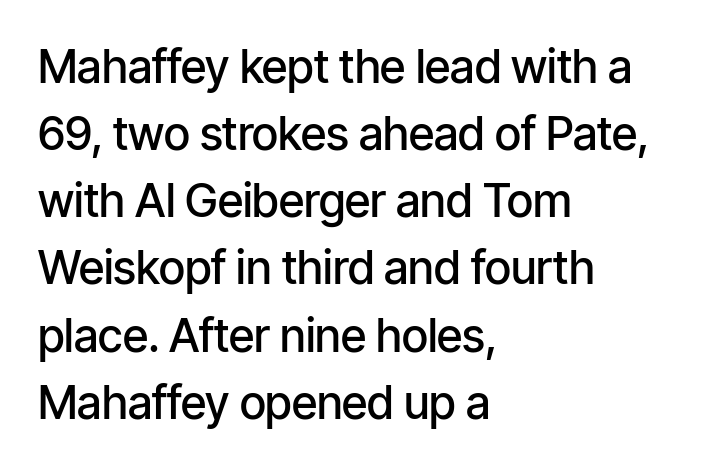
Q: Is the text bold? A: Semi-bold.
Q: Is the text italic (slanted)? A: No, it is upright.
Q: Is the typeface a serif or a sans-serif typeface? A: Sans-serif.
Q: Is the text underlined? A: No.
Q: How is the paragraph aligned? A: Left-aligned.
Q: Is the spacing between letters normal or unusually wide? A: Normal.
Q: Is the spacing between lines tight, normal or loose? A: Normal.
Q: Width (condensed, normal, or wide)? A: Condensed.
Q: Stroke contrast? A: Low.
Q: x-height? A: Medium.
Q: Monospaced? A: No.
